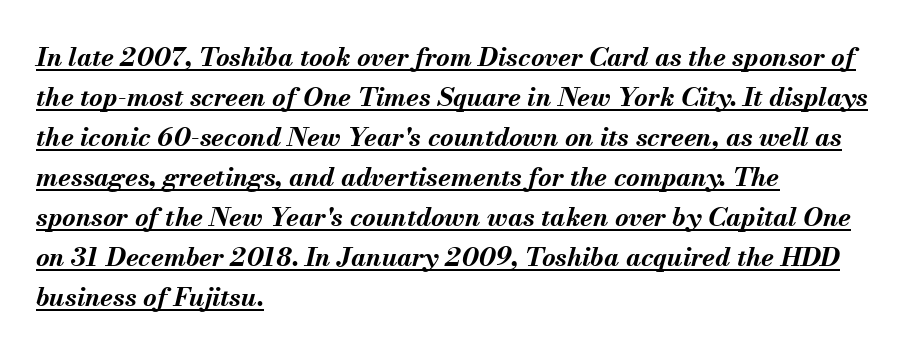
Q: Is the text bold? A: Yes.
Q: Is the text italic (slanted)? A: Yes, it leans right by about 13 degrees.
Q: Is the text underlined? A: Yes.
Q: How is the paragraph aligned? A: Left-aligned.
Q: Is the spacing between letters normal or unusually wide? A: Normal.
Q: Is the spacing between lines tight, normal or loose? A: Normal.
